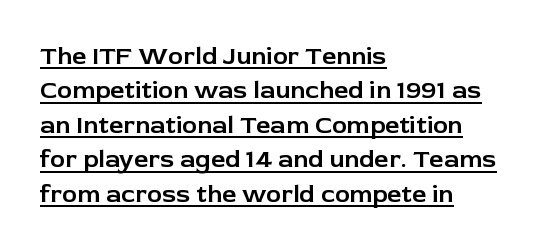
Q: Is the text italic (slanted)? A: No, it is upright.
Q: Is the text underlined? A: Yes.
Q: How is the paragraph aligned? A: Left-aligned.
Q: Is the spacing between letters normal or unusually wide? A: Normal.
Q: Is the spacing between lines tight, normal or loose? A: Normal.
